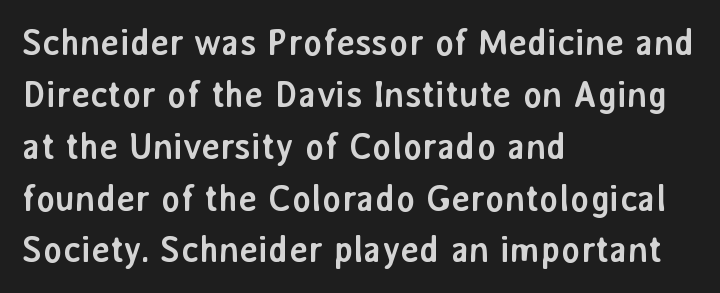
This is roman type, the default non-slanted kind. Words appear dense and cohesive because spacing is normal. Is the block centered? No — it sits flush against the left margin. Look at the bottom of the vertical strokes: they stop flat, with no serifs. Just letters on the line, the space beneath them empty.
